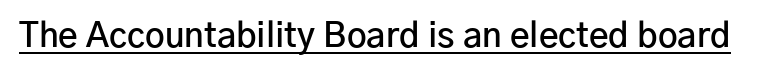
Q: Is the text bold? A: Semi-bold.
Q: Is the text italic (slanted)? A: No, it is upright.
Q: Is the typeface a serif or a sans-serif typeface? A: Sans-serif.
Q: Is the text underlined? A: Yes.
Q: Is the spacing between letters normal or unusually wide? A: Normal.
Q: Width (condensed, normal, or wide)? A: Normal.
Q: Stroke contrast? A: Low.
Q: x-height? A: Medium.
Q: Monospaced? A: No.
